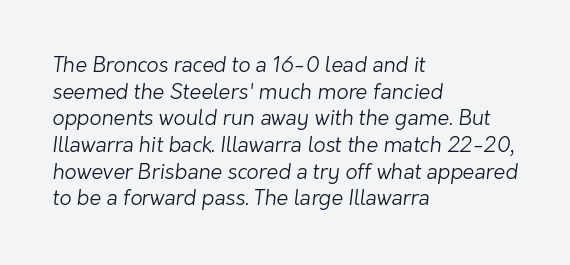
These lines are set flush left with a ragged right edge. How are the letters spaced? Ordinarily, with no added tracking. Each stroke keeps to a modest, everyday thickness or less. The line-height multiplier appears to be the usual default. Descender tails drop into unmarked territory.
